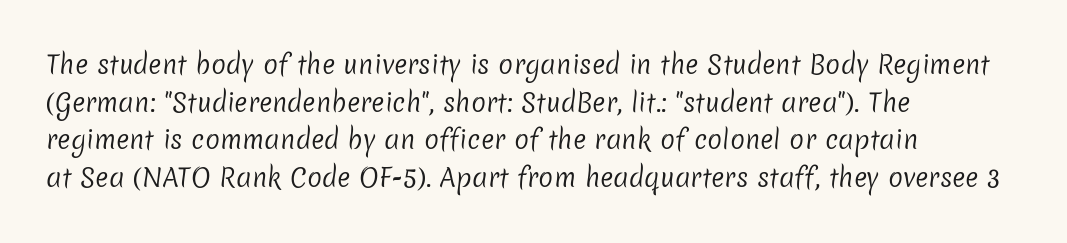
The image shows 25 px text type; set left-aligned, normal line spacing (1.51x), normal letter spacing, not underlined.
